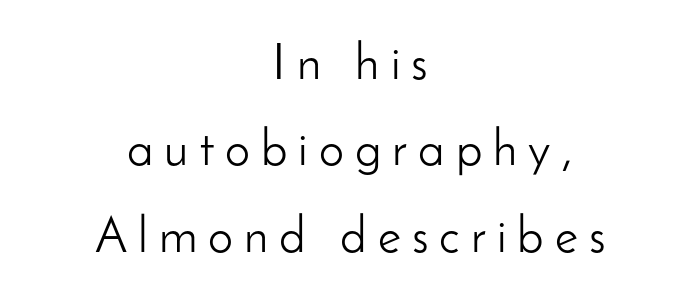
The image shows 50 px light sans-serif type, upright; set centered, line spacing 1.73x, unusually wide letter spacing (+0.22 em), not underlined; low stroke contrast and a small x-height.
